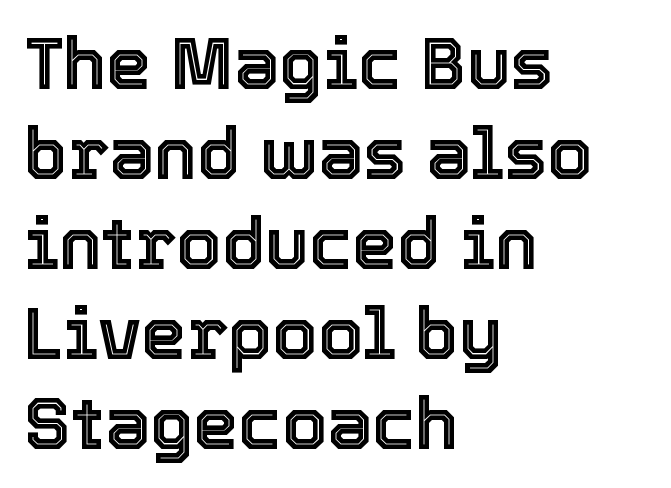
{"italic": "no", "width": "normal", "x_height": "medium", "monospaced": "no", "underline": "no", "align": "left", "line_spacing": "normal", "line_spacing_ratio": 1.25, "letter_spacing": "normal", "letter_spacing_em": 0.0, "glyph_px": 72}
